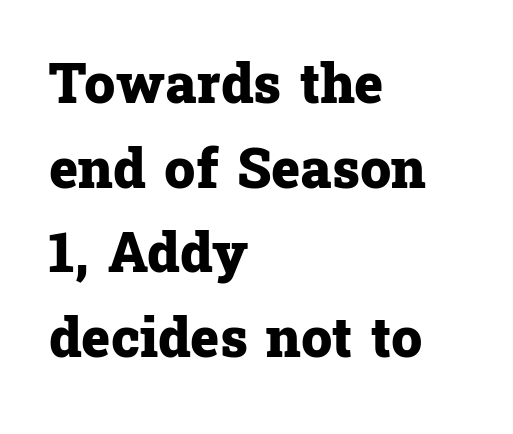
{"serif": "yes", "italic": "no", "bold": "yes", "weight": "heavy", "width": "normal", "stroke_contrast": "low", "x_height": "medium", "monospaced": "no", "underline": "no", "align": "left", "line_spacing": "normal", "line_spacing_ratio": 1.54, "letter_spacing": "normal", "letter_spacing_em": 0.0, "glyph_px": 55}
